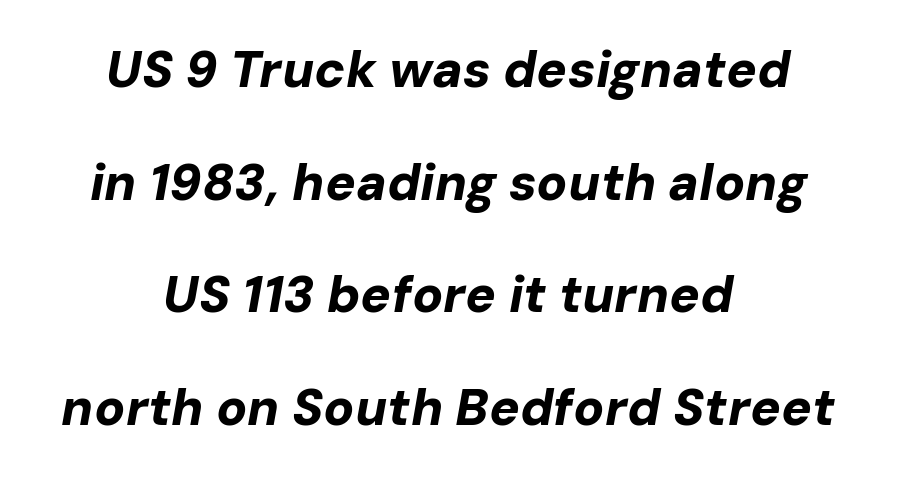
The image shows 51 px bold type, italic (leaning right); set centered, loose line spacing (2.21x), normal letter spacing, not underlined; low stroke contrast and a medium x-height.
